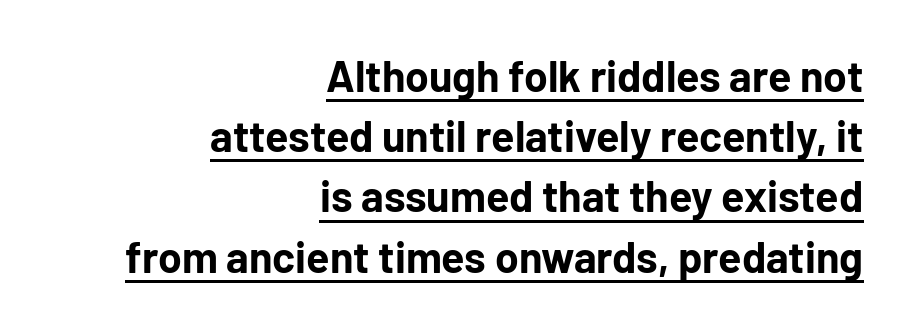
Spacing verdict: proportional, widths tailored to each character. Emphasis is given by a line drawn under the lettering. Its strokes are broad and dark, the hallmark of bold type. Does the lettering tilt? It doesn't — this is upright. Nobody touched the tracking dial on this one. Regarding serifs, this sample does without them.
